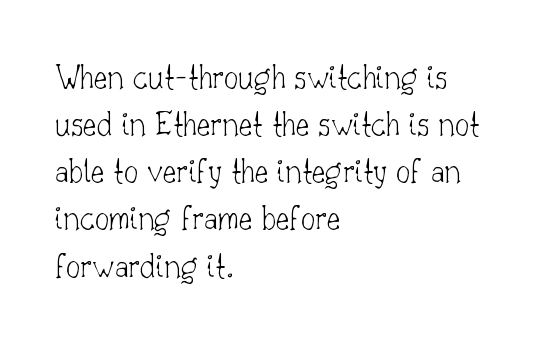
Vertical spacing — default. What stands out about the letter spacing? Nothing — it is the standard amount. Spacing verdict: proportional, widths tailored to each character. Compared with a centered layout, this one pins lines to the left instead. Descender tails drop into unmarked territory. The letters stand upright; this is a roman face.
